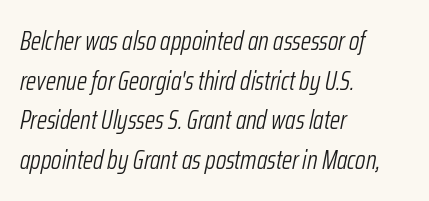
No chunkiness to these letters — they're not bold. Each new line begins a customary step beneath the previous one. These lines were composed using italics. Underline: absent. Is the block centered? No — it sits flush against the left margin. The rendering keeps characters at their native spacing.
